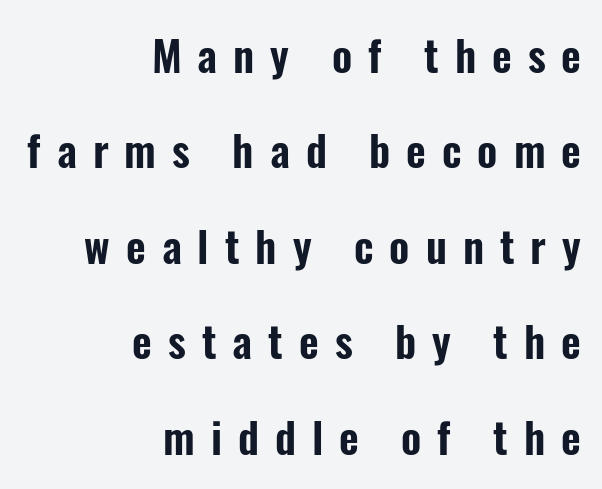
The image shows 43 px condensed sans-serif type, upright; set right-aligned, loose line spacing (2.22x), unusually wide letter spacing (+0.37 em), not underlined; low stroke contrast and a medium x-height.
